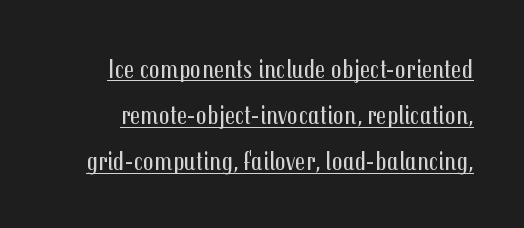
The image shows 27 px text type, upright; set line spacing 1.71x, normal letter spacing, underlined.
